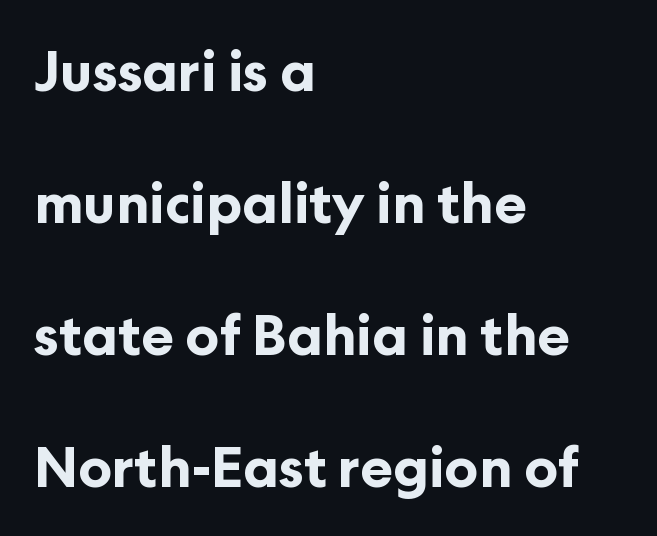
Q: Is the text bold? A: Yes.
Q: Is the text italic (slanted)? A: No, it is upright.
Q: Is the typeface a serif or a sans-serif typeface? A: Sans-serif.
Q: Is the text underlined? A: No.
Q: How is the paragraph aligned? A: Left-aligned.
Q: Is the spacing between letters normal or unusually wide? A: Normal.
Q: Is the spacing between lines tight, normal or loose? A: Loose.
Q: Width (condensed, normal, or wide)? A: Normal.
Q: Stroke contrast? A: Low.
Q: x-height? A: Medium.
Q: Monospaced? A: No.
